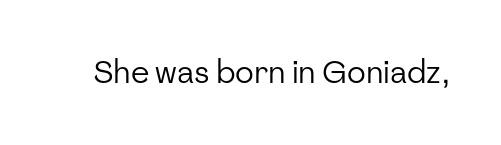
Varying glyph widths throughout — classic text-font behaviour. This sample uses plain, unmodified letter spacing. Nobody drew a line under any word here. Summary of weight: not heavy and not bold.
